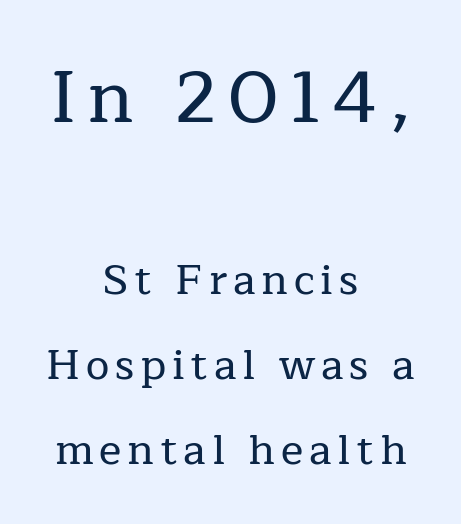
The leading is generous, giving the passage an open texture. I'd call this a serif setting — the letters wear small feet. Every stem runs plumb, perpendicular to the baseline. Look at the glyph heights: the upper group is clearly the bigger setting.
